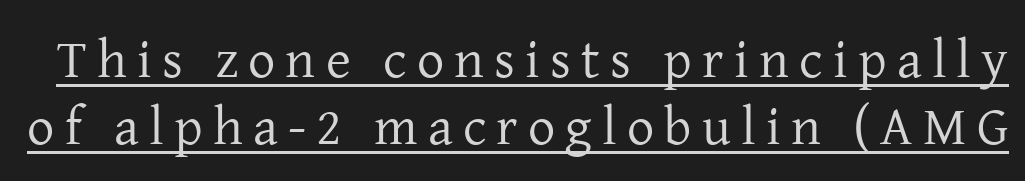
{"serif": "yes", "italic": "no", "bold": "no", "weight": "regular", "width": "normal", "stroke_contrast": "low", "x_height": "medium", "monospaced": "no", "underline": "yes", "line_spacing_ratio": 1.24, "glyph_px": 54}
